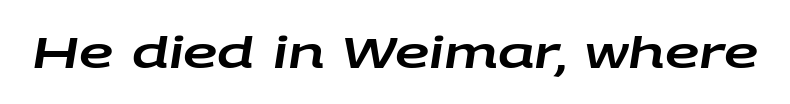
Tracking here is standard; glyphs follow each other at the usual distance. The letters advance in unequal steps, a hallmark of proportional type. The gap between lines stays unmarked. Compared with ordinary roman type, these characters are visibly tilted.
